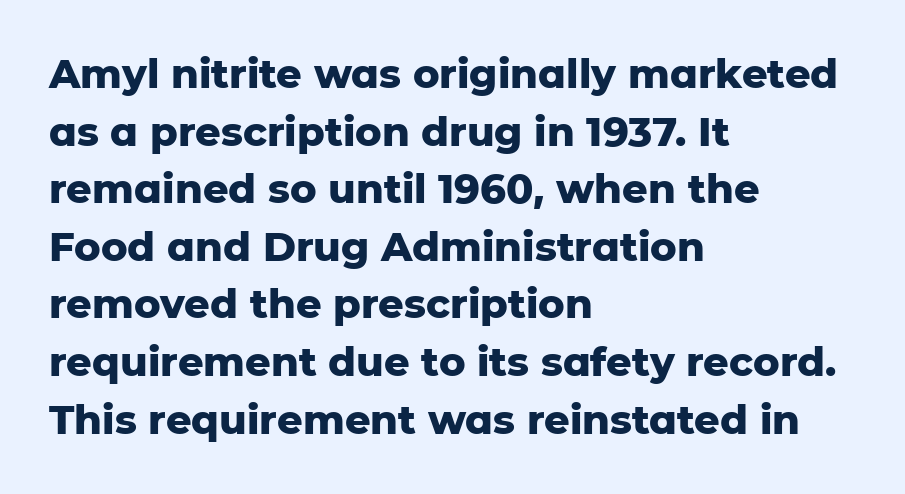
Q: Is the text bold? A: Yes.
Q: Is the text italic (slanted)? A: No, it is upright.
Q: Is the typeface a serif or a sans-serif typeface? A: Sans-serif.
Q: Is the text underlined? A: No.
Q: How is the paragraph aligned? A: Left-aligned.
Q: Is the spacing between letters normal or unusually wide? A: Normal.
Q: Is the spacing between lines tight, normal or loose? A: Normal.
Q: Width (condensed, normal, or wide)? A: Normal.
Q: Stroke contrast? A: Low.
Q: x-height? A: Medium.
Q: Monospaced? A: No.
